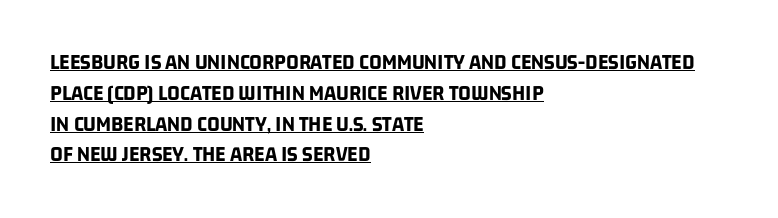
{"bold": "yes", "underline": "yes", "align": "left", "line_spacing": "normal", "line_spacing_ratio": 1.4, "letter_spacing": "normal", "letter_spacing_em": 0.0, "glyph_px": 22}
